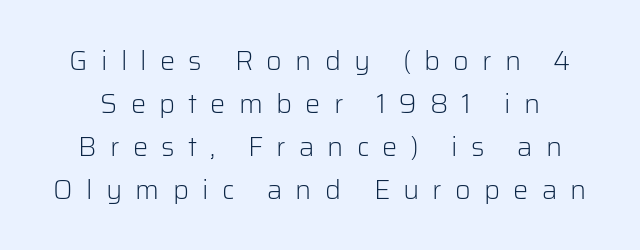
It's the straight-up-and-down kind of type. Letter spacing: wide. A clean baseline with only descenders dipping below it. Is the type heavy? It reads as light-to-regular instead. Honestly, the row spacing looks completely unremarkable.
